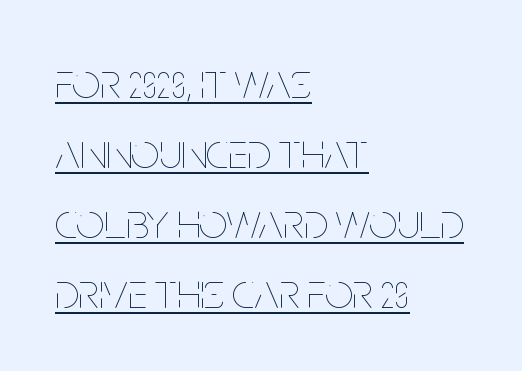
A rule runs beneath these lines of type. Varying glyph widths throughout — classic text-font behaviour. The letters stand straight up with perfectly vertical stems. Letters have the restrained weight of plain body copy at most. Line spacing here is normal.
